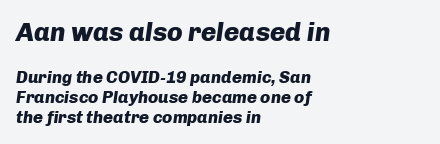
The image shows 26 px bold type, italic (leaning right); set left-aligned, line spacing 1.17x, normal letter spacing, not underlined; the first (top) block is 1.53x larger.
